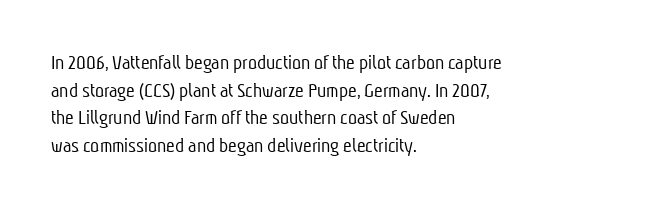
Is this a heavy cut? Hardly; it is regular or lighter. The passage shown has conventional tracking throughout. No word sits above an underline. Whoever set this chose a conventional vertical rhythm. The rendering anchors every line to the left-hand side.
